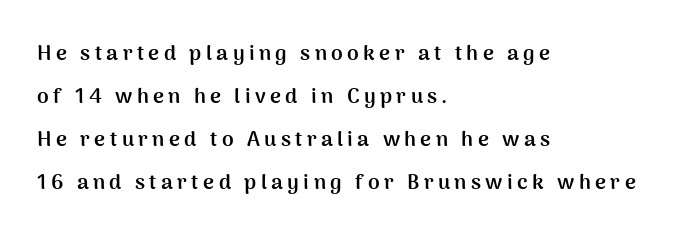
{"italic": "no", "bold": "yes", "underline": "no", "align": "left", "line_spacing": "loose", "line_spacing_ratio": 2.04, "letter_spacing": "wide", "letter_spacing_em": 0.21, "glyph_px": 21}
